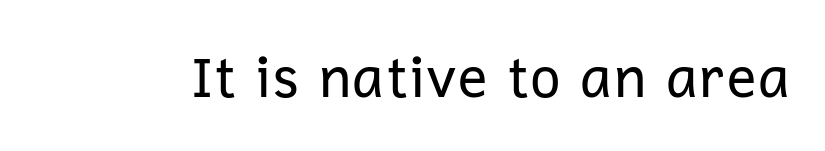
The image shows 56 px regular-weight sans-serif type, upright; set normal letter spacing, not underlined; low stroke contrast and a medium x-height.
